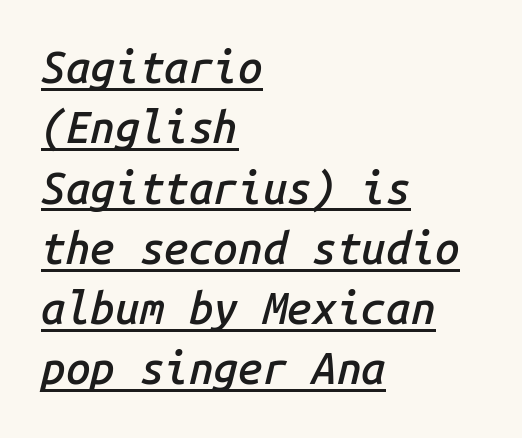
Layout note: lines flush left. Quick note: interline space is typical. Do the characters align in a grid? Yes, the font is monospaced. Tracking here is standard; glyphs follow each other at the usual distance. A somewhat darkened texture: the type is semibold rather than bold. There's an unmistakable incline to the writing here.
